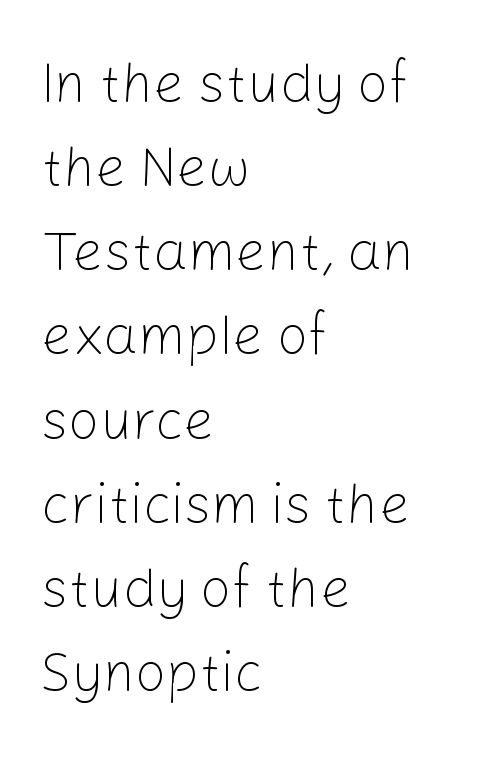
{"serif": "no", "italic": "no", "bold": "no", "weight": "light", "width": "normal", "stroke_contrast": "low", "x_height": "medium", "monospaced": "no", "underline": "no", "align": "left", "line_spacing": "normal", "line_spacing_ratio": 1.53, "letter_spacing": "normal", "letter_spacing_em": 0.0, "glyph_px": 55}
